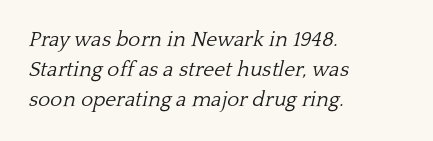
The image shows 21 px text type, italic (leaning right); set left-aligned, normal line spacing (1.43x), normal letter spacing, not underlined.
